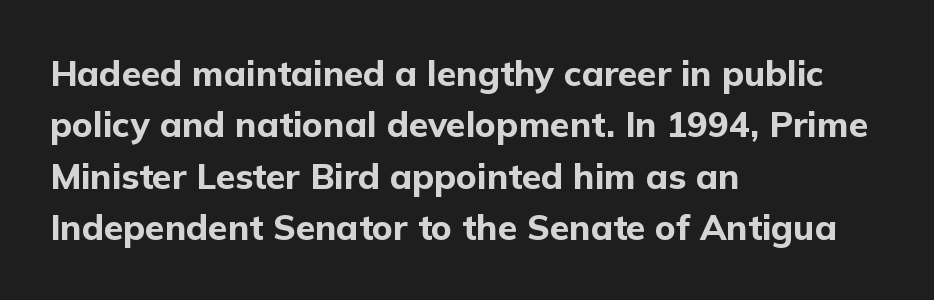
{"serif": "no", "italic": "no", "bold": "yes", "weight": "bold", "width": "normal", "stroke_contrast": "low", "x_height": "medium", "monospaced": "no", "underline": "no", "align": "left", "line_spacing": "normal", "line_spacing_ratio": 1.47, "letter_spacing": "normal", "letter_spacing_em": 0.0, "glyph_px": 35}
